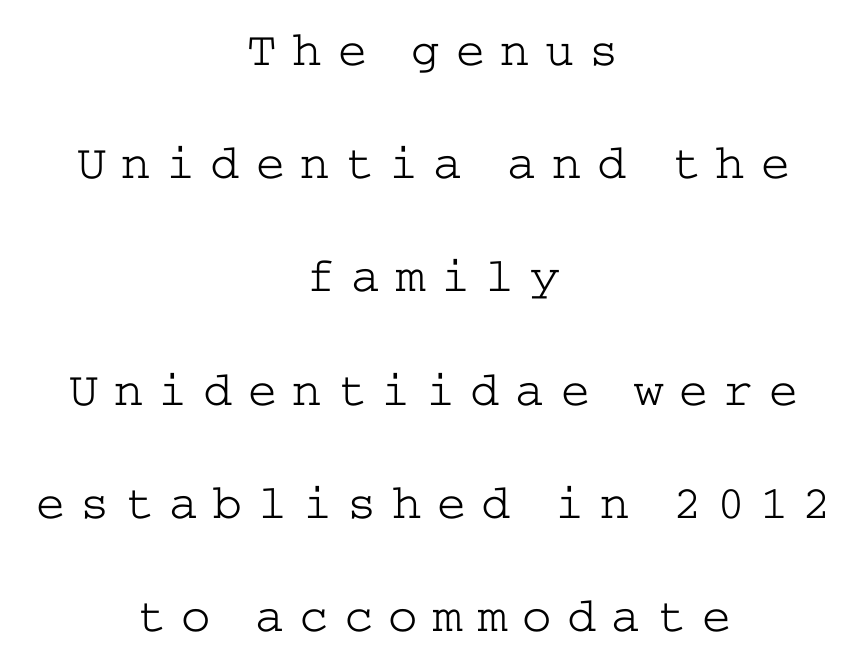
The image shows 49 px light, wide serif type, upright; set centered, loose line spacing (2.31x), unusually wide letter spacing (+0.31 em), not underlined; low stroke contrast and a medium x-height.
